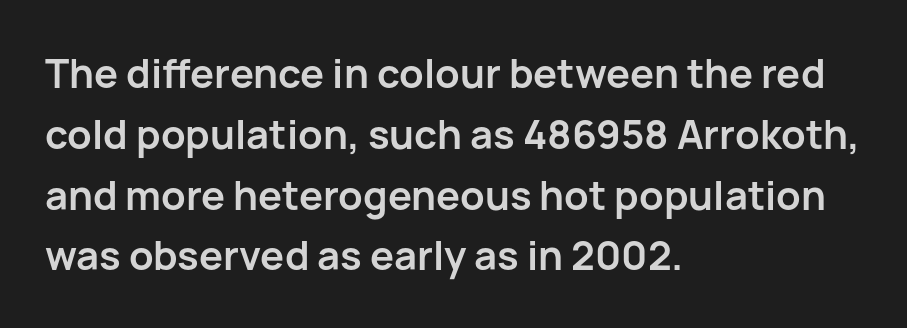
Q: Is the text bold? A: Yes.
Q: Is the text italic (slanted)? A: No, it is upright.
Q: Is the typeface a serif or a sans-serif typeface? A: Sans-serif.
Q: Is the text underlined? A: No.
Q: How is the paragraph aligned? A: Left-aligned.
Q: Is the spacing between letters normal or unusually wide? A: Normal.
Q: Is the spacing between lines tight, normal or loose? A: Normal.
Q: Width (condensed, normal, or wide)? A: Normal.
Q: Stroke contrast? A: Low.
Q: x-height? A: Medium.
Q: Monospaced? A: No.
